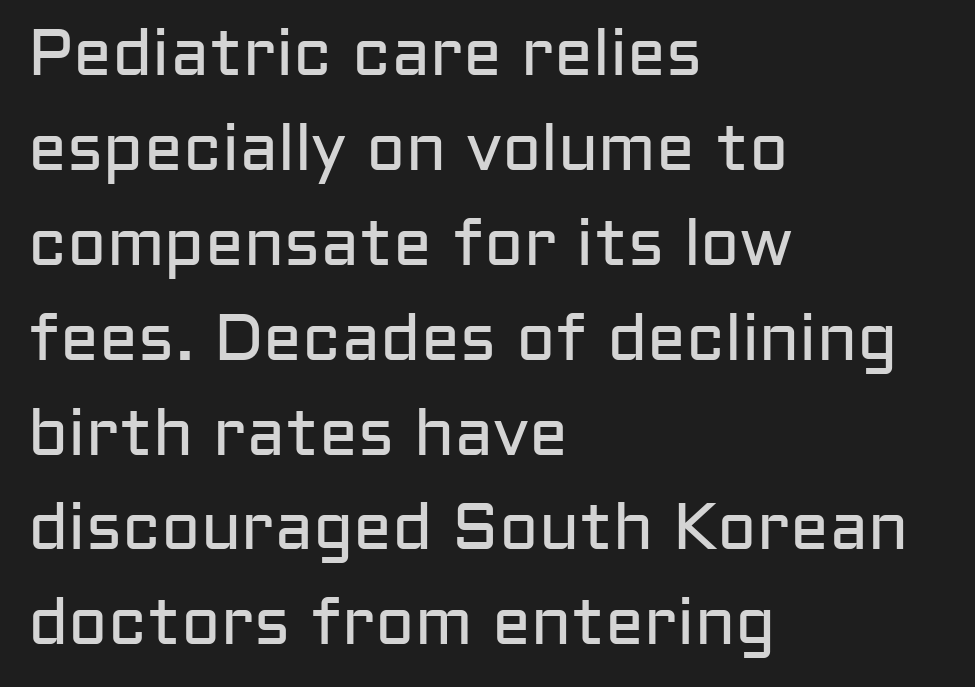
The image shows 65 px regular-weight sans-serif type, upright; set left-aligned, normal line spacing (1.46x), normal letter spacing, not underlined; low stroke contrast and a medium x-height.
